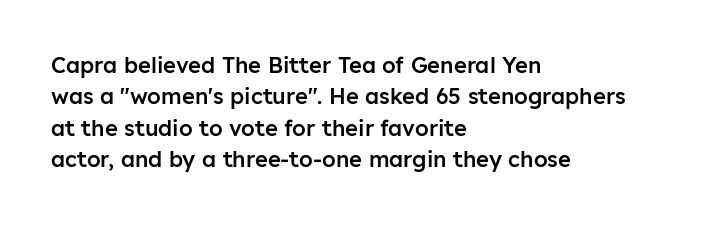
Successive baselines arrive at the customary interval. Horizontally, the lines are justified to the leading edge only. Short note: letters normally spaced. Emphasis by weight is partial: semibold. The gap between lines stays unmarked. Ordinary non-slanted type is in use.
